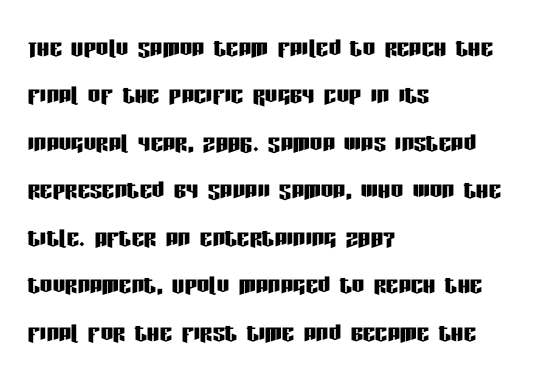
Q: Is the text italic (slanted)? A: No, it is upright.
Q: Is the typeface a serif or a sans-serif typeface? A: Sans-serif.
Q: Is the text underlined? A: No.
Q: How is the paragraph aligned? A: Left-aligned.
Q: Is the spacing between letters normal or unusually wide? A: Normal.
Q: Is the spacing between lines tight, normal or loose? A: Normal.
Q: Width (condensed, normal, or wide)? A: Condensed.
Q: Stroke contrast? A: Low.
Q: x-height? A: Large.
Q: Monospaced? A: No.
